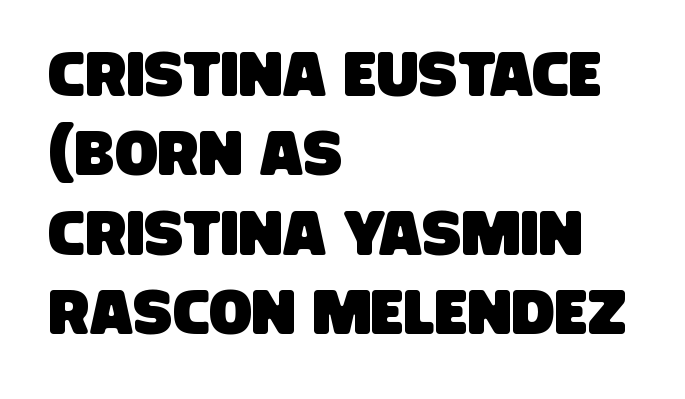
Q: Is the typeface a serif or a sans-serif typeface? A: Sans-serif.
Q: Is the text underlined? A: No.
Q: How is the paragraph aligned? A: Left-aligned.
Q: Is the spacing between letters normal or unusually wide? A: Normal.
Q: Is the spacing between lines tight, normal or loose? A: Normal.
Q: Width (condensed, normal, or wide)? A: Condensed.
Q: Stroke contrast? A: Low.
Q: x-height? A: Large.
Q: Monospaced? A: No.
